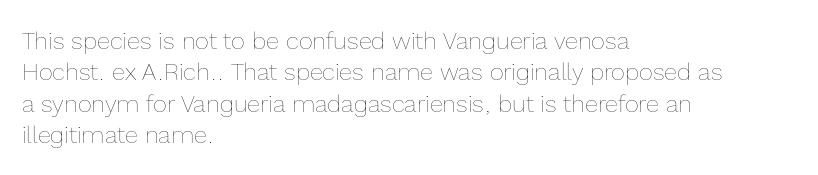
Q: Is the text bold? A: No.
Q: Is the text italic (slanted)? A: No, it is upright.
Q: Is the text underlined? A: No.
Q: How is the paragraph aligned? A: Left-aligned.
Q: Is the spacing between letters normal or unusually wide? A: Normal.
Q: Is the spacing between lines tight, normal or loose? A: Normal.
